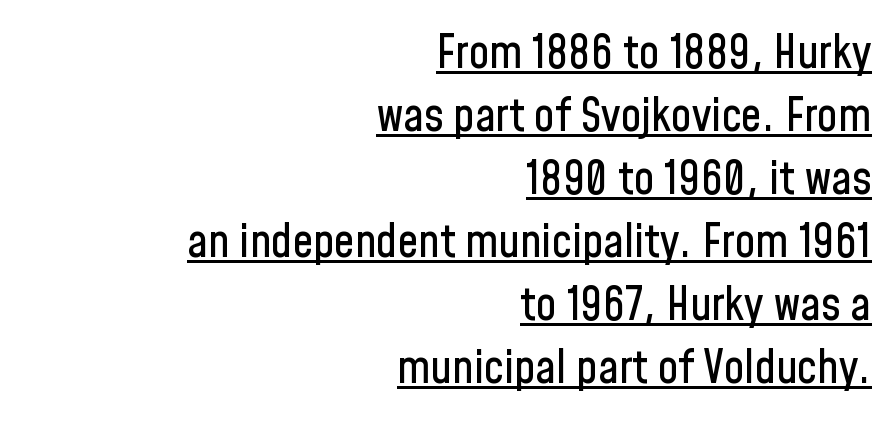
{"serif": "no", "italic": "no", "width": "condensed", "stroke_contrast": "low", "x_height": "medium", "monospaced": "no", "underline": "yes", "align": "right", "line_spacing": "normal", "line_spacing_ratio": 1.37, "letter_spacing": "normal", "letter_spacing_em": 0.0, "glyph_px": 46}
